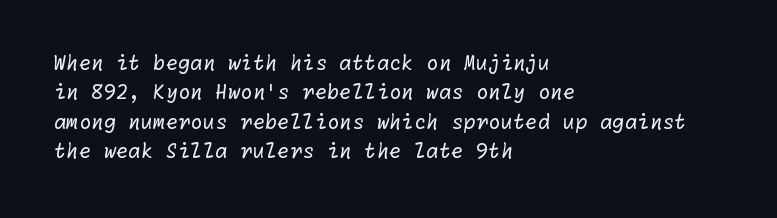
Q: Is the text bold? A: No.
Q: Is the text underlined? A: No.
Q: How is the paragraph aligned? A: Left-aligned.
Q: Is the spacing between letters normal or unusually wide? A: Normal.
Q: Is the spacing between lines tight, normal or loose? A: Normal.
